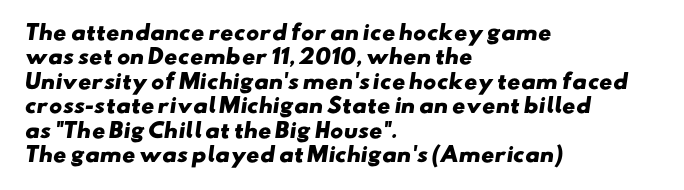
This sample uses plain, unmodified letter spacing. Words float on clear page, feet unadorned. Students, this is bold: see how much ink each stroke carries. The lines in this sample share a left origin and differ only in where they stop.
